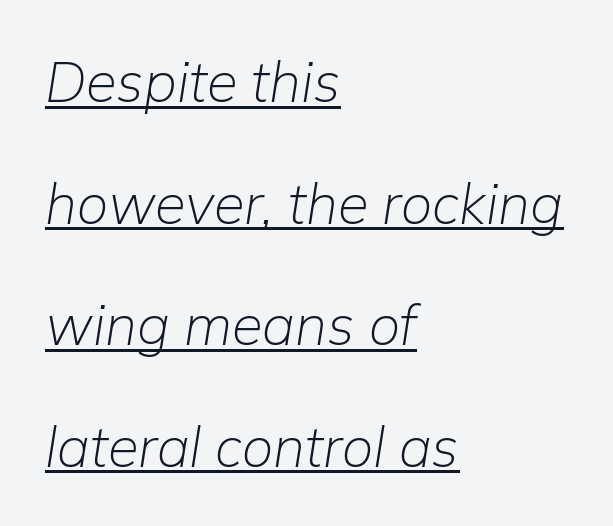
{"italic": "yes", "lean": "right", "slant_degrees": 9, "bold": "no", "weight": "light", "width": "normal", "stroke_contrast": "low", "x_height": "medium", "monospaced": "no", "underline": "yes", "align": "left", "line_spacing": "loose", "line_spacing_ratio": 2.17, "letter_spacing": "normal", "letter_spacing_em": 0.0, "glyph_px": 56}
